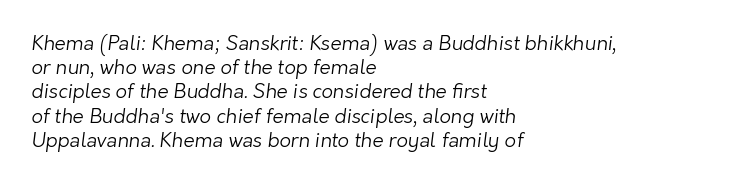
The image shows 20 px text type; set left-aligned, line spacing 1.21x, normal letter spacing, not underlined.
